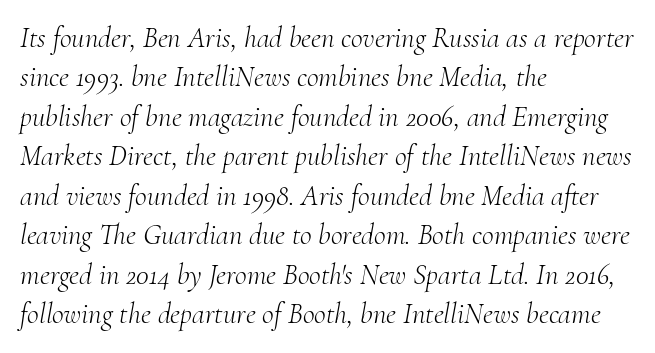
The image shows 29 px light serif type, italic (leaning right); set left-aligned, normal line spacing (1.36x), normal letter spacing, not underlined; medium stroke contrast and a small x-height.
